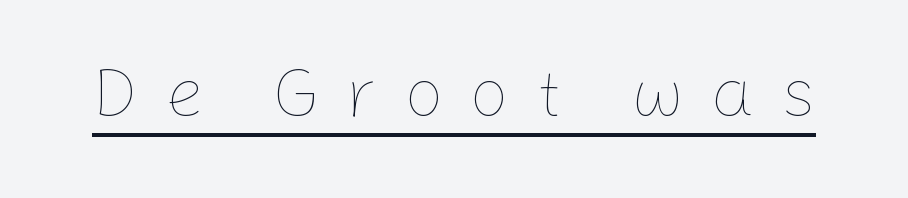
{"italic": "no", "bold": "no", "weight": "thin", "width": "normal", "stroke_contrast": "low", "x_height": "medium", "monospaced": "no", "underline": "yes", "letter_spacing": "wide", "letter_spacing_em": 0.37, "glyph_px": 70}
